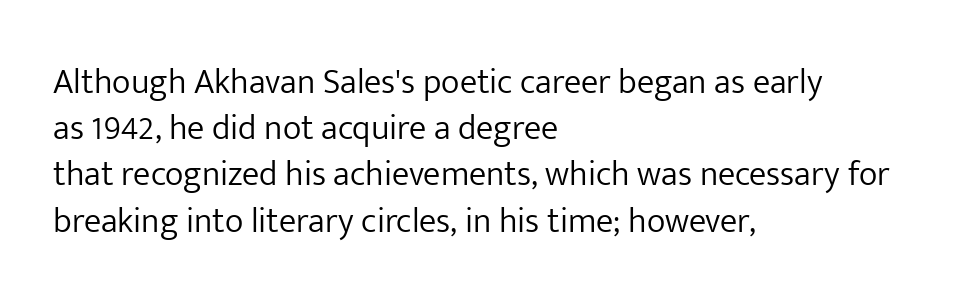
Summary of vertical rhythm: regular, with standard interline spacing. Students, note that the glyphs here touch the page at normal intervals. The specimen omits any rule beneath the text block's lines. Weight: regular or lighter. The specimen reads as upright at a glance. Teacher's note: observe the even left margin — that is flush-left alignment.
